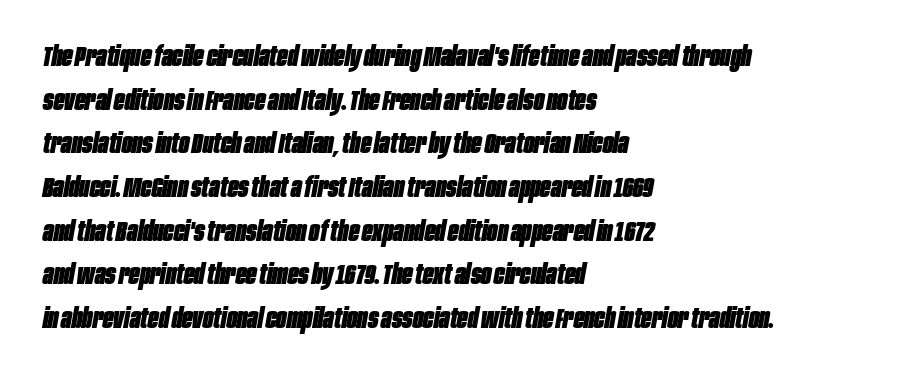
The image shows 28 px heavy, condensed type, italic (leaning right); set left-aligned, normal line spacing (1.56x), normal letter spacing, not underlined; low stroke contrast and a large x-height.
